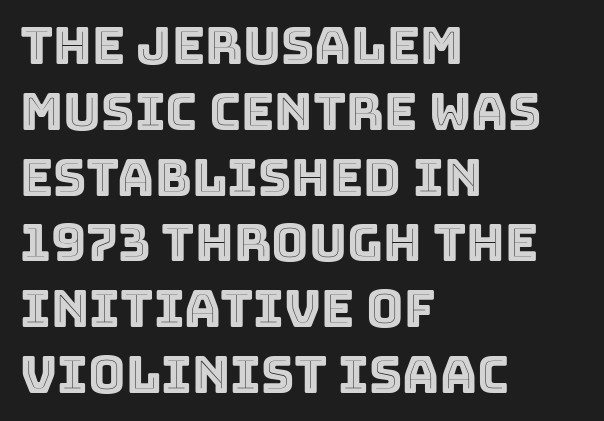
A typesetter would call this leading conventional body-copy spacing. The space directly below the letters is spotless. The letters stand upright; this is a roman face. Horizontally, the lines are justified to the leading edge only. Each letter keeps its own natural width here, so spacing adapts to shape.
